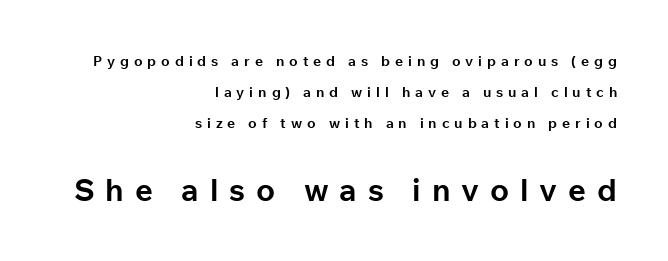
Proportional: the letters do not fall into vertical columns. What weight is shown? A full bold with thick strokes. In terms of posture, this sample is upright. Honestly, there is no underline to notice here at all. Honestly, the rows look like they've been pulled way apart. You can tell from the bare stems that sans-serif type was used.
